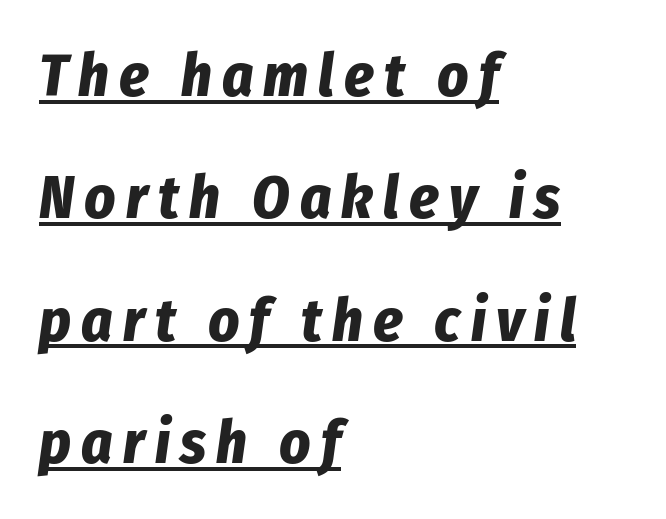
The setting favours the left margin, as ordinary paragraphs usually do. These characters rest on top of a visible drawn line. The rendering uses natural spacing where letterforms have individual widths. The designer dialed line spacing up above the default. The text carries the slant typical of an italic or oblique font. The font is running at its bold setting.
